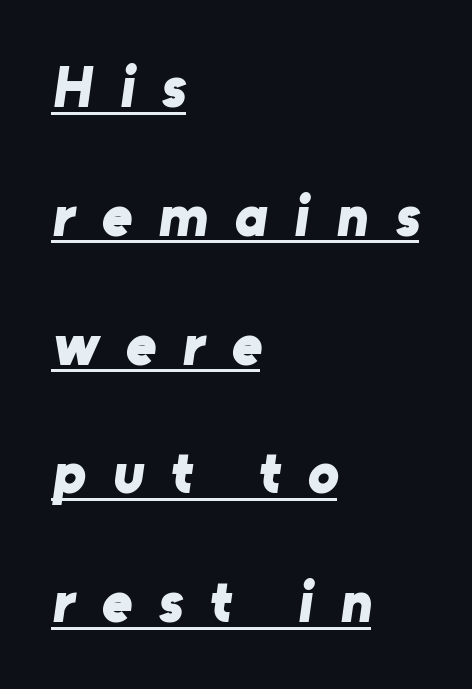
The image shows 58 px bold sans-serif type; set left-aligned, loose line spacing (2.22x), unusually wide letter spacing (+0.46 em), underlined; low stroke contrast and a medium x-height.
